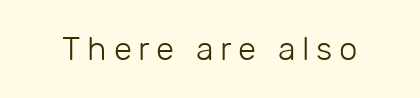
{"serif": "no", "italic": "no", "bold": "no", "weight": "light", "width": "normal", "stroke_contrast": "low", "x_height": "medium", "monospaced": "no", "underline": "no", "letter_spacing": "wide", "letter_spacing_em": 0.2, "glyph_px": 33}
